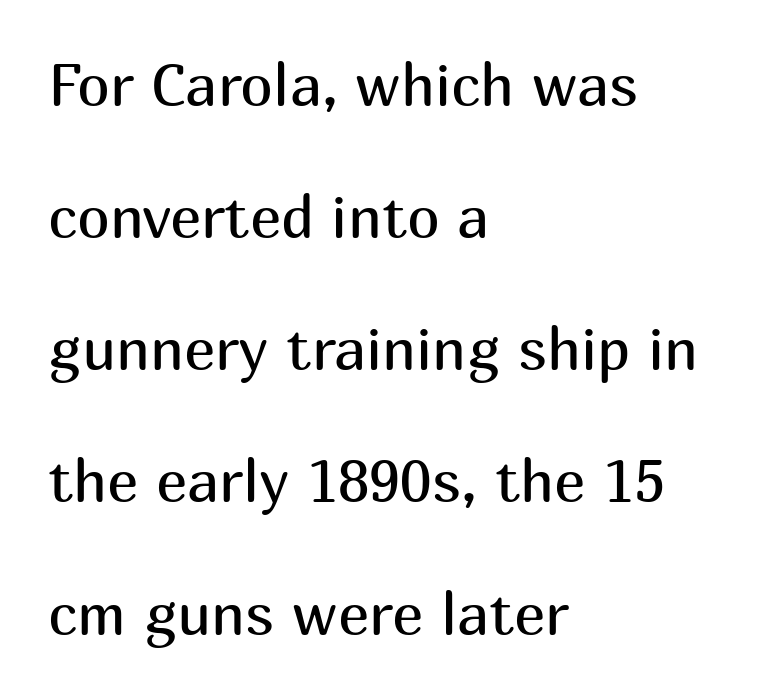
Q: Is the text bold? A: No.
Q: Is the text italic (slanted)? A: No, it is upright.
Q: Is the typeface a serif or a sans-serif typeface? A: Sans-serif.
Q: Is the text underlined? A: No.
Q: How is the paragraph aligned? A: Left-aligned.
Q: Is the spacing between letters normal or unusually wide? A: Normal.
Q: Is the spacing between lines tight, normal or loose? A: Loose.
Q: Width (condensed, normal, or wide)? A: Normal.
Q: Stroke contrast? A: Medium.
Q: x-height? A: Medium.
Q: Monospaced? A: No.
